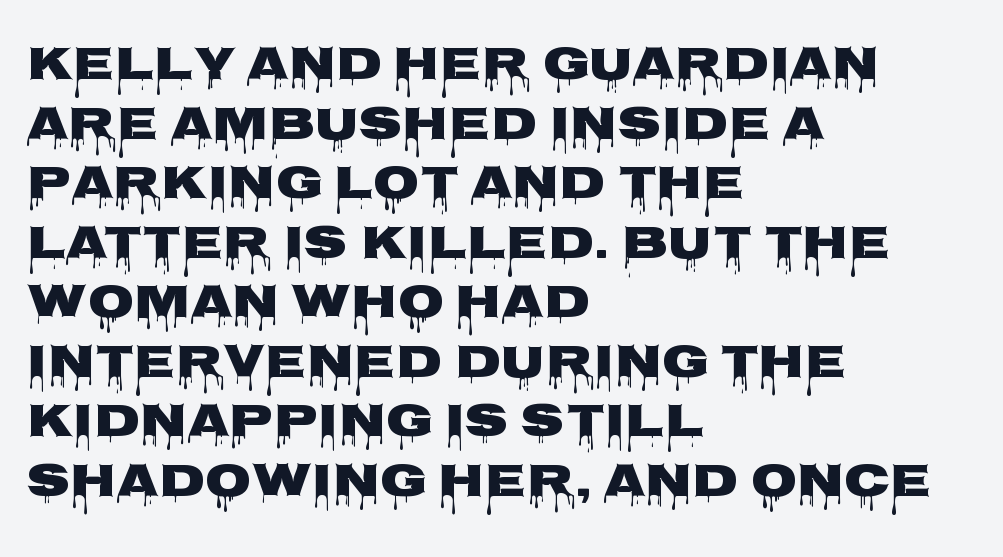
The image shows 48 px heavy, wide sans-serif type, upright; set left-aligned, line spacing 1.24x, normal letter spacing, not underlined; low stroke contrast and a large x-height.
